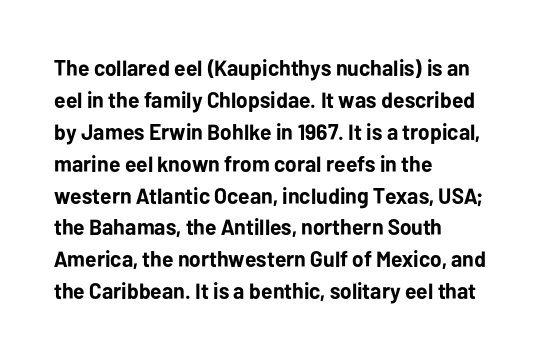
Q: Is the text bold? A: Yes.
Q: Is the text italic (slanted)? A: No, it is upright.
Q: Is the text underlined? A: No.
Q: How is the paragraph aligned? A: Left-aligned.
Q: Is the spacing between letters normal or unusually wide? A: Normal.
Q: Is the spacing between lines tight, normal or loose? A: Normal.
